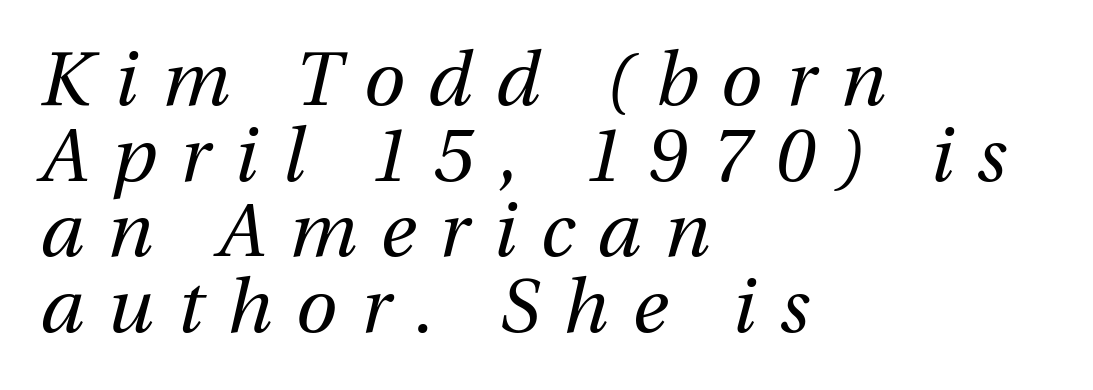
Slant detected: the letters are inclined. A typesetter would call this heavily tracked-out type. Stroke mass is kept to a normal reading level or below. Leading: reduced. This sample has the flowing, uneven cadence of proportional lettering.
